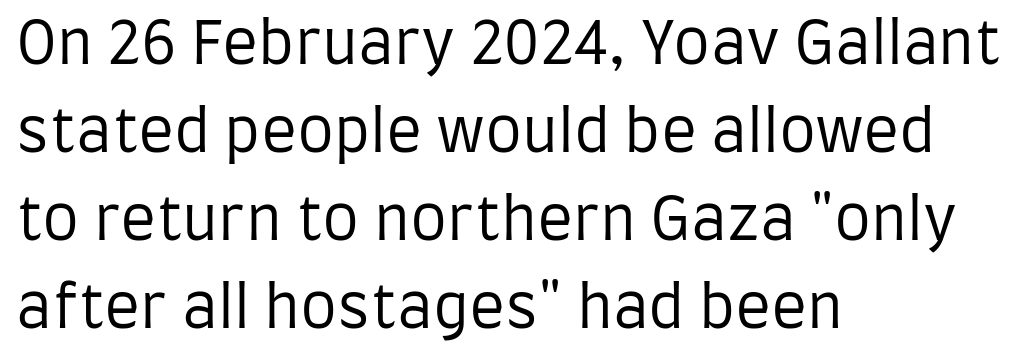
Varying glyph widths throughout — classic text-font behaviour. Descenders hang freely into open space. The letters sit at their default tracking, neither squeezed nor spread. The letterforms sit at book weight or below.
